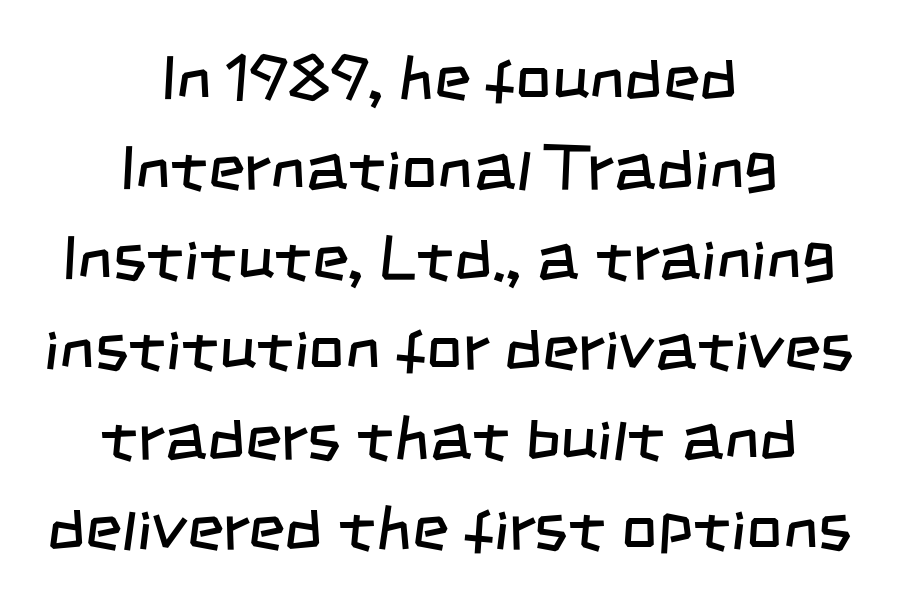
{"serif": "no", "bold": "no", "weight": "regular", "width": "condensed", "stroke_contrast": "low", "x_height": "large", "monospaced": "no", "underline": "no", "align": "center", "line_spacing": "normal", "line_spacing_ratio": 1.43, "letter_spacing": "normal", "letter_spacing_em": 0.0, "glyph_px": 63}
